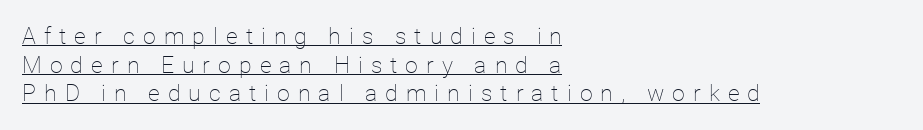
The image shows 23 px text type, upright; set left-aligned, normal line spacing (1.25x), unusually wide letter spacing (+0.35 em), underlined.
